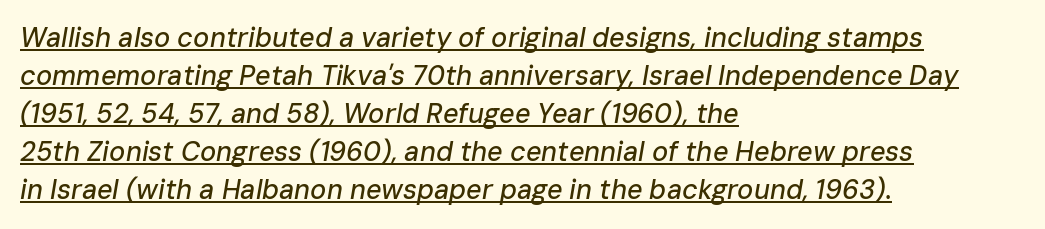
The image shows 27 px text type, italic (leaning right); set left-aligned, normal line spacing (1.41x), normal letter spacing, underlined.
